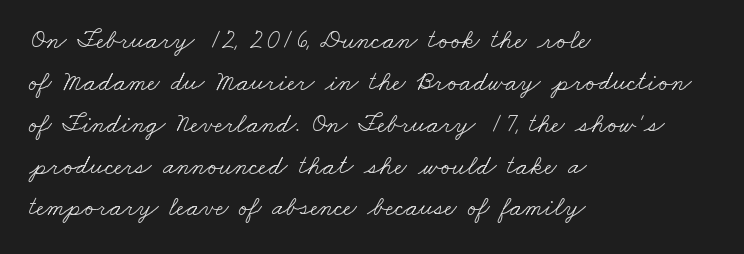
Q: Is the text bold? A: No.
Q: Is the text underlined? A: No.
Q: How is the paragraph aligned? A: Left-aligned.
Q: Is the spacing between letters normal or unusually wide? A: Normal.
Q: Is the spacing between lines tight, normal or loose? A: Normal.
